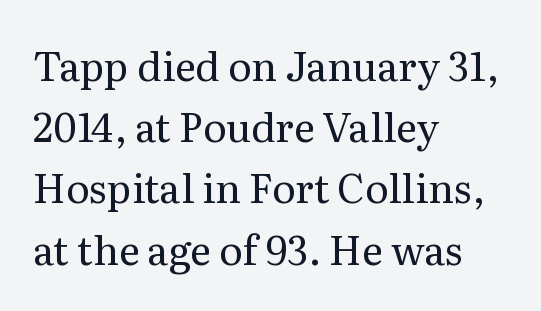
{"serif": "yes", "italic": "no", "bold": "no", "weight": "regular", "width": "normal", "stroke_contrast": "medium", "x_height": "medium", "monospaced": "no", "underline": "no", "align": "left", "line_spacing": "normal", "line_spacing_ratio": 1.53, "letter_spacing": "normal", "letter_spacing_em": 0.0, "glyph_px": 40}
